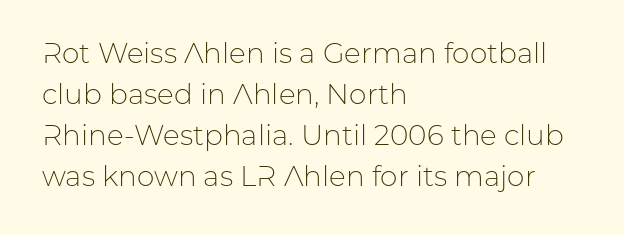
Q: Is the text bold? A: No.
Q: Is the text italic (slanted)? A: No, it is upright.
Q: Is the typeface a serif or a sans-serif typeface? A: Sans-serif.
Q: Is the text underlined? A: No.
Q: How is the paragraph aligned? A: Left-aligned.
Q: Is the spacing between letters normal or unusually wide? A: Normal.
Q: Is the spacing between lines tight, normal or loose? A: Normal.
Q: Width (condensed, normal, or wide)? A: Normal.
Q: Stroke contrast? A: Low.
Q: x-height? A: Medium.
Q: Monospaced? A: No.
